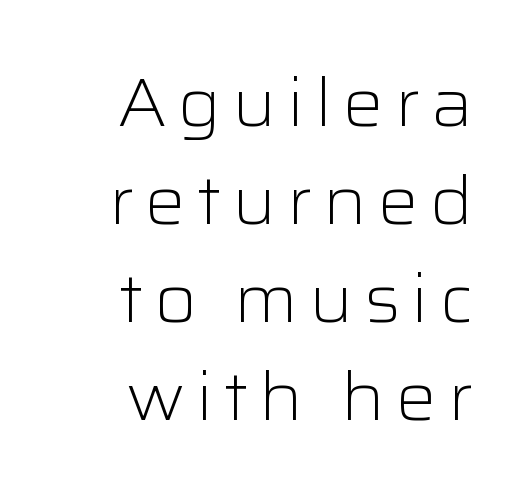
The typeface chosen for these lines omits serifs. Underlining? Definitely not there. The letters stand straight up with perfectly vertical stems. These glyphs show unthickened strokes, regular width or finer. Varying glyph widths throughout — classic text-font behaviour.
